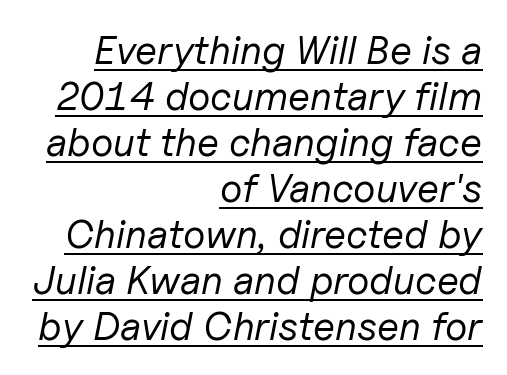
You can tell it's italic because the verticals aren't actually vertical. Character widths vary here, with narrow letters taking less room than wide ones. This rendering leaves character spacing at its baseline value. All the whitespace from short lines collects on the left. The face looks like a standard text weight, possibly lighter. A continuous stroke trails under the words, as in a hyperlink.
